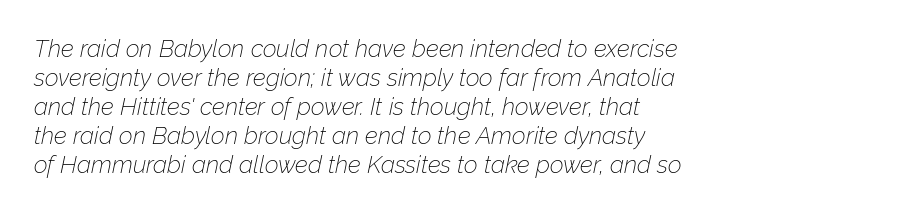
The image shows 24 px text type, italic (leaning right); set left-aligned, line spacing 1.21x, normal letter spacing, not underlined.
